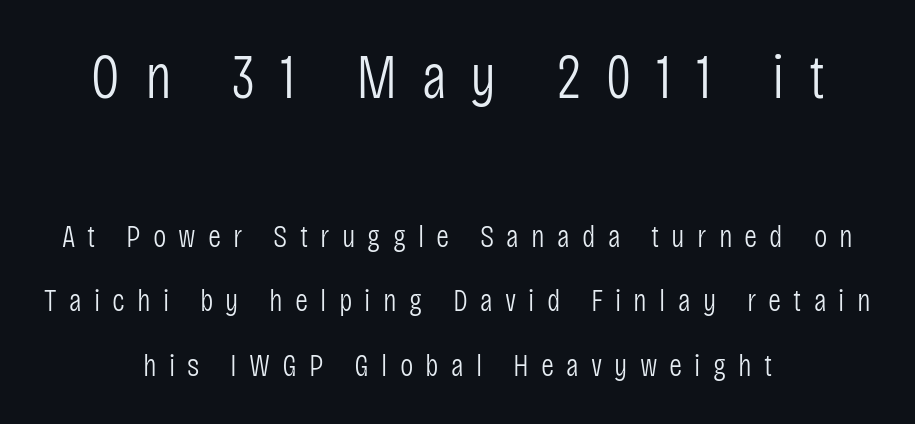
Q: Is the text bold? A: No.
Q: Is the text italic (slanted)? A: No, it is upright.
Q: Is the typeface a serif or a sans-serif typeface? A: Sans-serif.
Q: Is the text underlined? A: No.
Q: How is the paragraph aligned? A: Centered.
Q: Is the spacing between letters normal or unusually wide? A: Unusually wide.
Q: Is the spacing between lines tight, normal or loose? A: Loose.
Q: Which block of text is set in a larger size, the first (top) or the second (bottom)? A: The first (top) one.
Q: Width (condensed, normal, or wide)? A: Condensed.
Q: Stroke contrast? A: Low.
Q: x-height? A: Large.
Q: Monospaced? A: No.
